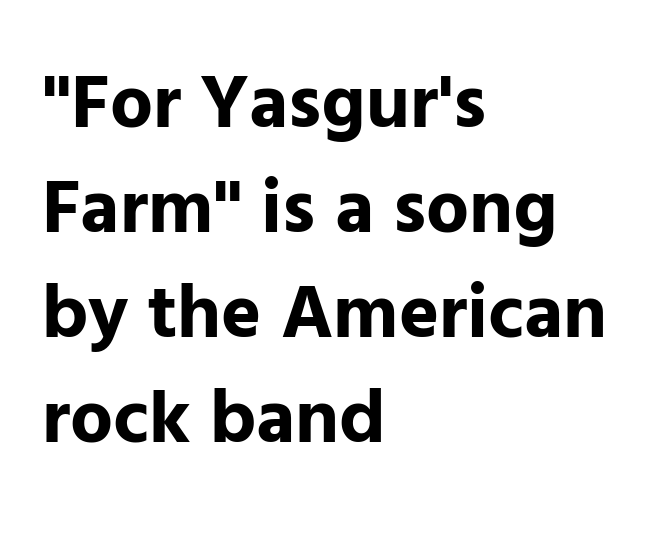
The image shows 76 px bold sans-serif type, upright; set left-aligned, normal line spacing (1.38x), normal letter spacing, not underlined; low stroke contrast and a medium x-height.
